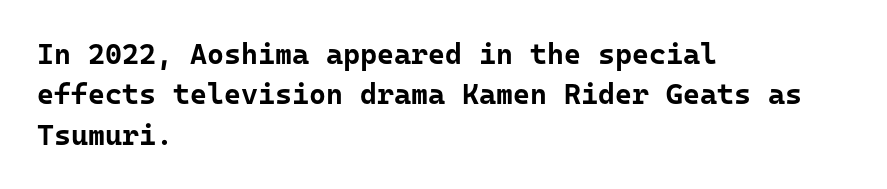
Bold? Absolutely — the strokes are thick and heavy. The lines sit at an ordinary, default distance from one another. The font family rendered here belongs to the sans-serif group. The type sits square on the baseline with zero lean. A typesetter would call this monospace, since all characters share one set width. Plain, unruled lines of type.
